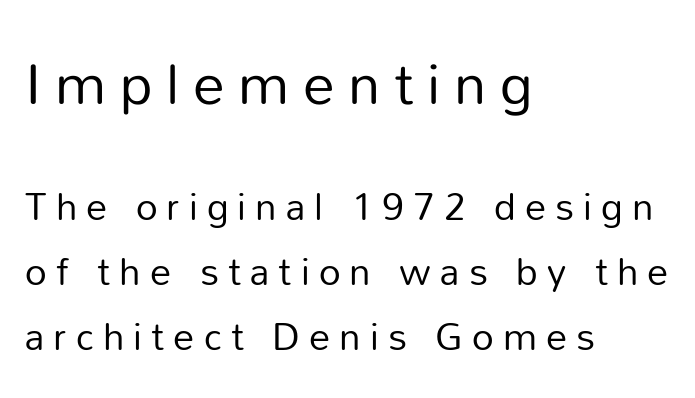
Q: Is the text bold? A: No.
Q: Is the text italic (slanted)? A: No, it is upright.
Q: Is the typeface a serif or a sans-serif typeface? A: Sans-serif.
Q: Is the text underlined? A: No.
Q: How is the paragraph aligned? A: Left-aligned.
Q: Is the spacing between letters normal or unusually wide? A: Unusually wide.
Q: Is the spacing between lines tight, normal or loose? A: Normal.
Q: Which block of text is set in a larger size, the first (top) or the second (bottom)? A: The first (top) one.
Q: Width (condensed, normal, or wide)? A: Normal.
Q: Stroke contrast? A: Low.
Q: x-height? A: Medium.
Q: Monospaced? A: No.
